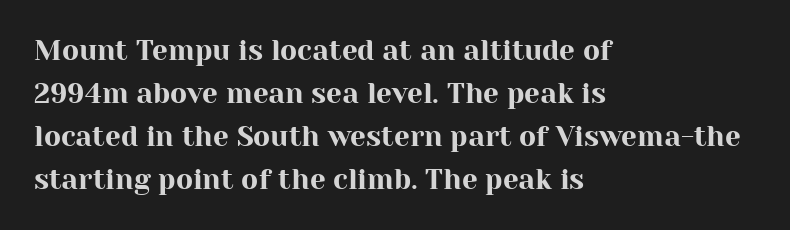
The image shows 28 px serif type, upright; set left-aligned, normal line spacing (1.53x), normal letter spacing, not underlined; high stroke contrast and a medium x-height.
